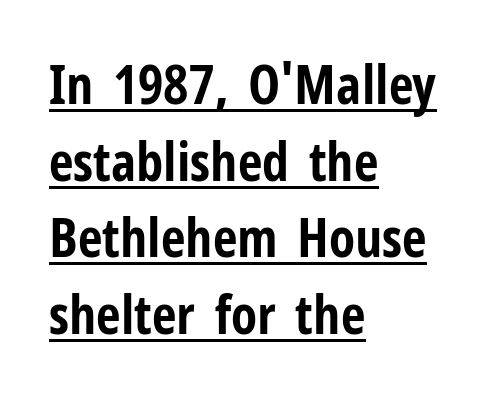
{"serif": "no", "italic": "no", "bold": "yes", "weight": "bold", "width": "condensed", "stroke_contrast": "low", "x_height": "medium", "monospaced": "no", "underline": "yes", "align": "left", "line_spacing": "normal", "line_spacing_ratio": 1.42, "letter_spacing": "normal", "letter_spacing_em": 0.0, "glyph_px": 54}
